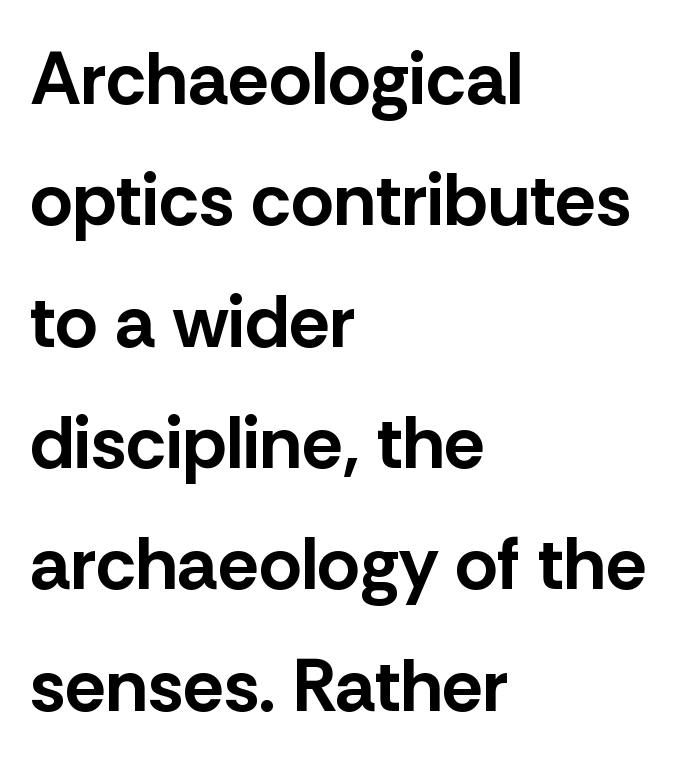
{"serif": "no", "italic": "no", "bold": "yes", "weight": "bold", "width": "normal", "stroke_contrast": "low", "x_height": "medium", "monospaced": "no", "underline": "no", "align": "left", "line_spacing": "normal", "line_spacing_ratio": 1.64, "letter_spacing": "normal", "letter_spacing_em": 0.0, "glyph_px": 74}
